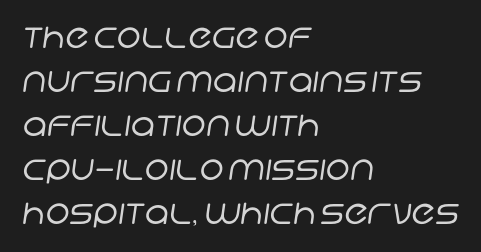
{"serif": "no", "bold": "no", "weight": "regular", "width": "normal", "stroke_contrast": "low", "x_height": "large", "monospaced": "no", "underline": "no", "align": "left", "line_spacing": "normal", "line_spacing_ratio": 1.33, "letter_spacing": "normal", "letter_spacing_em": 0.0, "glyph_px": 33}
